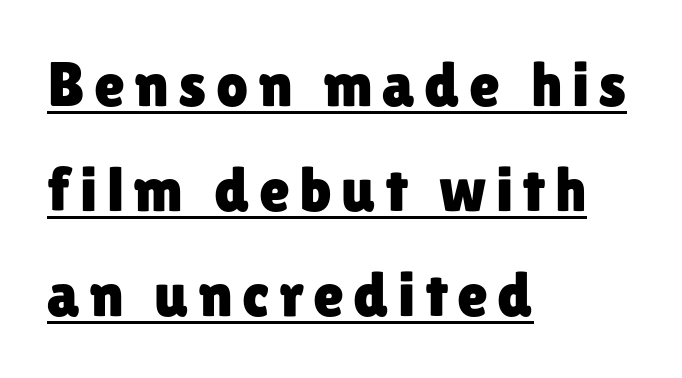
Q: Is the text italic (slanted)? A: No, it is upright.
Q: Is the typeface a serif or a sans-serif typeface? A: Sans-serif.
Q: Is the text underlined? A: Yes.
Q: How is the paragraph aligned? A: Left-aligned.
Q: Is the spacing between lines tight, normal or loose? A: Normal.
Q: Width (condensed, normal, or wide)? A: Normal.
Q: Stroke contrast? A: Low.
Q: x-height? A: Medium.
Q: Monospaced? A: No.
